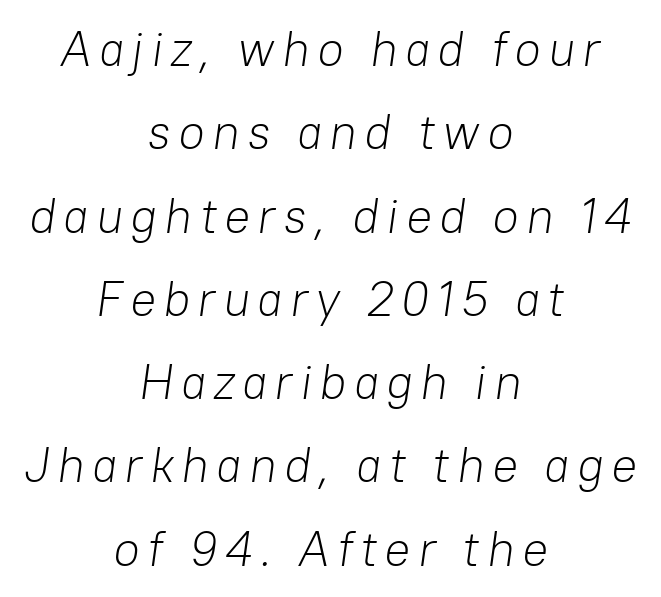
Q: Is the text bold? A: No.
Q: Is the text italic (slanted)? A: Yes, it leans right by about 8 degrees.
Q: Is the text underlined? A: No.
Q: How is the paragraph aligned? A: Centered.
Q: Is the spacing between lines tight, normal or loose? A: Normal.
Q: Width (condensed, normal, or wide)? A: Normal.
Q: Stroke contrast? A: Low.
Q: x-height? A: Medium.
Q: Monospaced? A: No.
